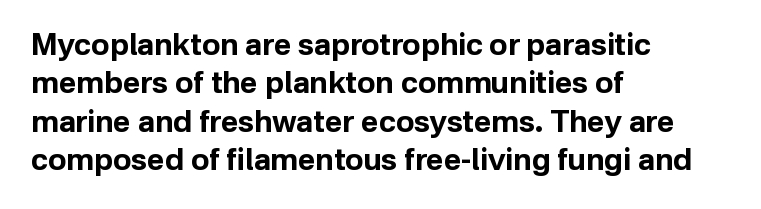
Q: Is the text bold? A: Yes.
Q: Is the text italic (slanted)? A: No, it is upright.
Q: Is the typeface a serif or a sans-serif typeface? A: Sans-serif.
Q: Is the text underlined? A: No.
Q: How is the paragraph aligned? A: Left-aligned.
Q: Is the spacing between letters normal or unusually wide? A: Normal.
Q: Is the spacing between lines tight, normal or loose? A: Normal.
Q: Width (condensed, normal, or wide)? A: Normal.
Q: Stroke contrast? A: Low.
Q: x-height? A: Medium.
Q: Monospaced? A: No.
